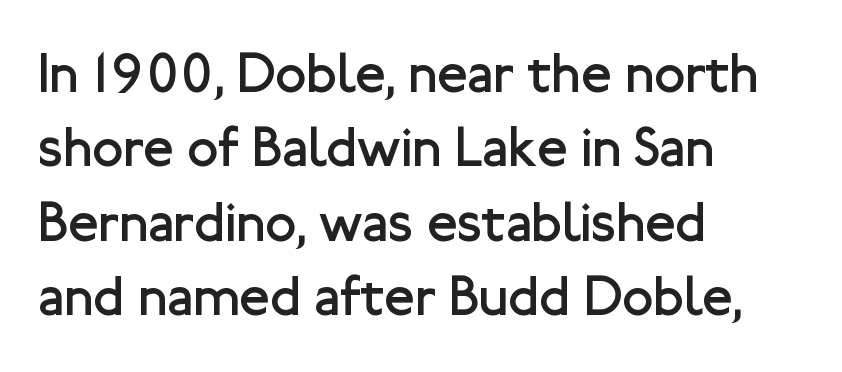
Q: Is the text bold? A: No.
Q: Is the text italic (slanted)? A: No, it is upright.
Q: Is the typeface a serif or a sans-serif typeface? A: Sans-serif.
Q: Is the text underlined? A: No.
Q: How is the paragraph aligned? A: Left-aligned.
Q: Is the spacing between letters normal or unusually wide? A: Normal.
Q: Is the spacing between lines tight, normal or loose? A: Normal.
Q: Width (condensed, normal, or wide)? A: Normal.
Q: Stroke contrast? A: Low.
Q: x-height? A: Medium.
Q: Monospaced? A: No.
